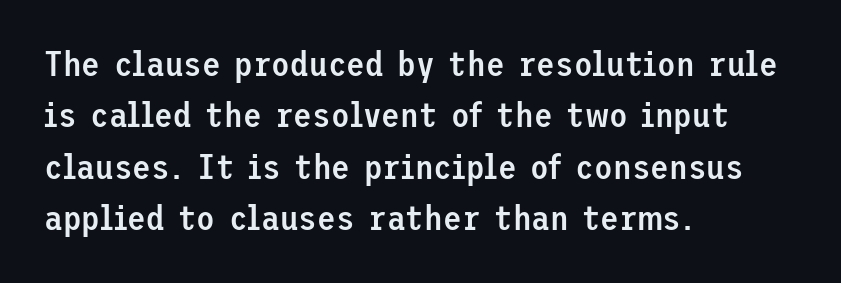
{"serif": "no", "italic": "no", "bold": "semi", "weight": "semibold", "width": "normal", "stroke_contrast": "low", "x_height": "medium", "underline": "no", "align": "left", "line_spacing": "normal", "line_spacing_ratio": 1.51, "letter_spacing": "normal", "letter_spacing_em": 0.0, "glyph_px": 34}
